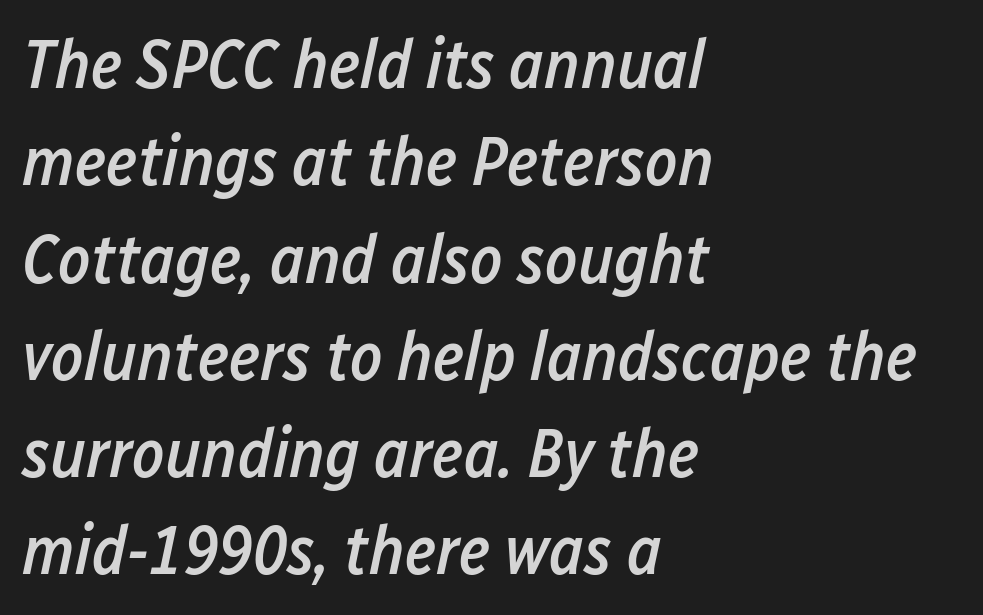
The image shows 69 px semibold, condensed type, italic (leaning right); set left-aligned, normal line spacing (1.41x), normal letter spacing, not underlined; low stroke contrast and a medium x-height.
